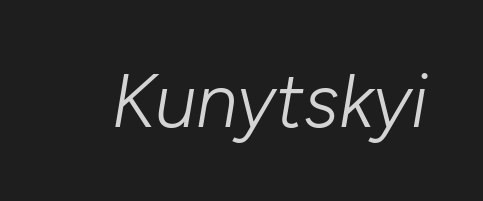
Q: Is the text bold? A: No.
Q: Is the text italic (slanted)? A: Yes, it leans right by about 10 degrees.
Q: Is the text underlined? A: No.
Q: Is the spacing between letters normal or unusually wide? A: Normal.
Q: Width (condensed, normal, or wide)? A: Normal.
Q: Stroke contrast? A: Low.
Q: x-height? A: Medium.
Q: Monospaced? A: No.
